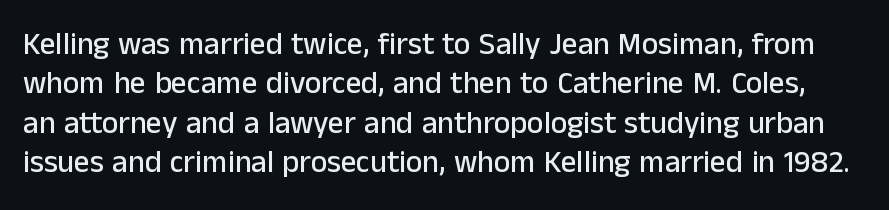
{"serif": "no", "italic": "no", "width": "normal", "stroke_contrast": "low", "x_height": "medium", "monospaced": "no", "underline": "no", "line_spacing": "normal", "line_spacing_ratio": 1.27, "letter_spacing": "normal", "letter_spacing_em": 0.0, "glyph_px": 31}
